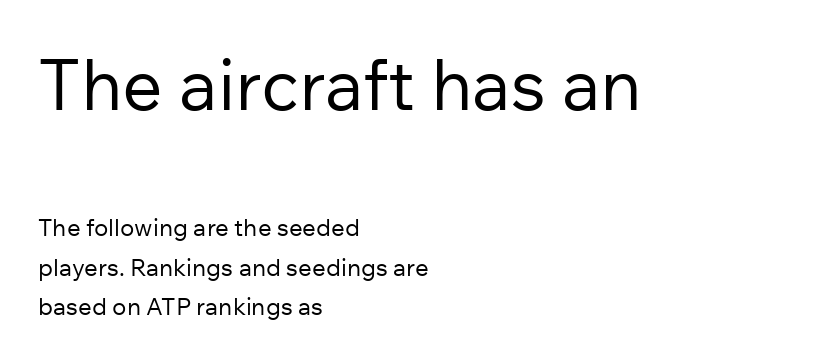
{"serif": "no", "italic": "no", "bold": "no", "weight": "regular", "width": "normal", "stroke_contrast": "low", "x_height": "medium", "monospaced": "no", "underline": "no", "align": "left", "line_spacing": "normal", "line_spacing_ratio": 1.64, "letter_spacing": "normal", "letter_spacing_em": 0.0, "larger_block": "first", "size_ratio": 2.96, "glyph_px": 71}
